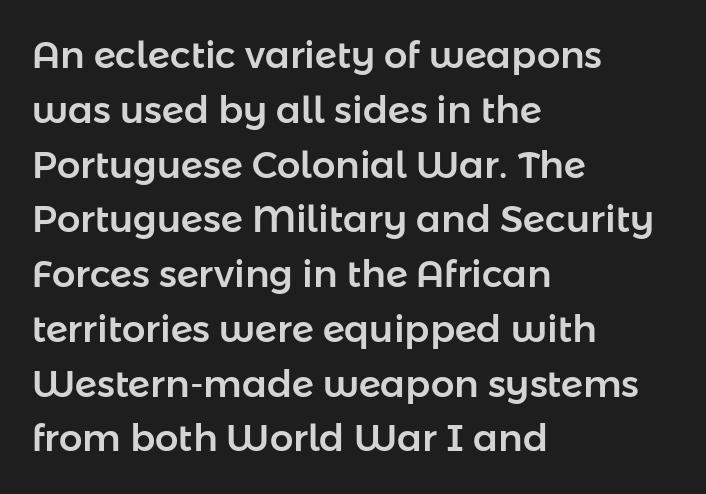
The image shows 37 px sans-serif type, upright; set left-aligned, normal line spacing (1.48x), normal letter spacing, not underlined; low stroke contrast and a medium x-height.
